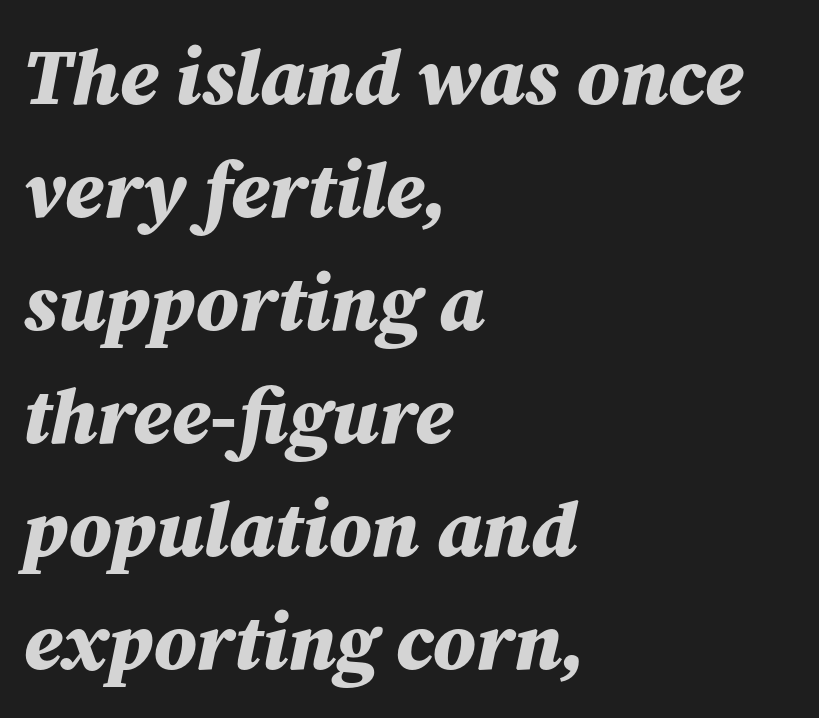
Q: Is the text bold? A: Yes.
Q: Is the text italic (slanted)? A: Yes, it leans right by about 12 degrees.
Q: Is the text underlined? A: No.
Q: How is the paragraph aligned? A: Left-aligned.
Q: Is the spacing between letters normal or unusually wide? A: Normal.
Q: Is the spacing between lines tight, normal or loose? A: Normal.
Q: Width (condensed, normal, or wide)? A: Normal.
Q: Stroke contrast? A: Medium.
Q: x-height? A: Medium.
Q: Monospaced? A: No.
